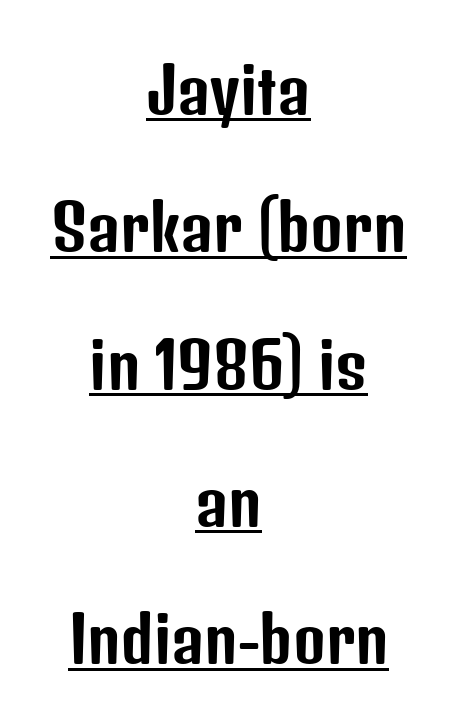
The image shows 63 px condensed sans-serif type, upright; set centered, loose line spacing (2.18x), normal letter spacing, underlined; low stroke contrast and a medium x-height.
